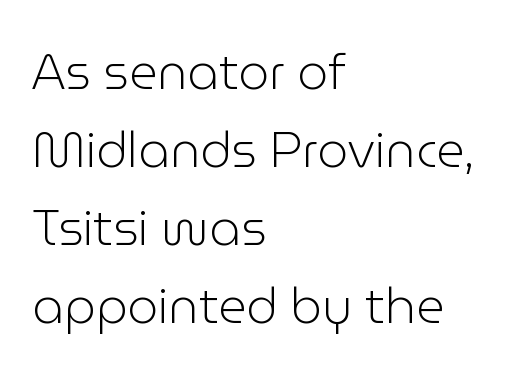
The image shows 49 px light sans-serif type, upright; set left-aligned, normal line spacing (1.59x), normal letter spacing, not underlined; low stroke contrast and a medium x-height.
